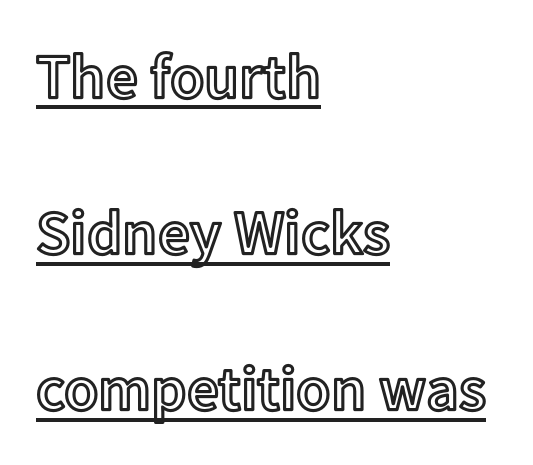
The rendering uses the underline text-decoration. A student would call this left alignment; a typographer would say flush left, rag right. The rendering keeps characters at their native spacing. Line spacing here is loose. Posture: vertical.
